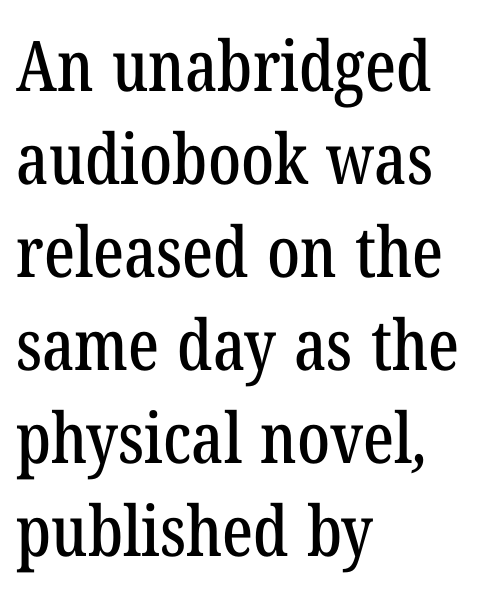
The image shows 70 px condensed serif type; set left-aligned, normal line spacing (1.33x), normal letter spacing, not underlined; low stroke contrast and a medium x-height.
